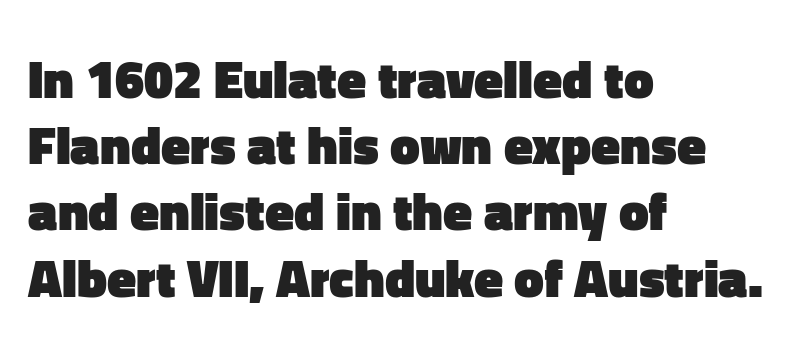
Q: Is the text bold? A: Yes.
Q: Is the text italic (slanted)? A: No, it is upright.
Q: Is the typeface a serif or a sans-serif typeface? A: Sans-serif.
Q: Is the text underlined? A: No.
Q: How is the paragraph aligned? A: Left-aligned.
Q: Is the spacing between letters normal or unusually wide? A: Normal.
Q: Is the spacing between lines tight, normal or loose? A: Normal.
Q: Width (condensed, normal, or wide)? A: Normal.
Q: Stroke contrast? A: Low.
Q: x-height? A: Medium.
Q: Monospaced? A: No.
